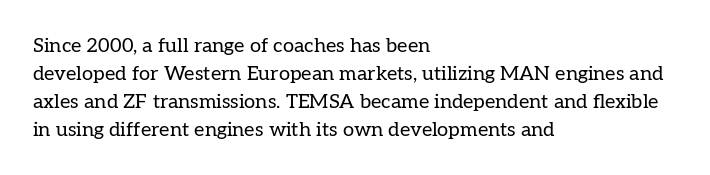
The image shows 20 px text type, upright; set left-aligned, normal line spacing (1.4x), normal letter spacing, not underlined.
